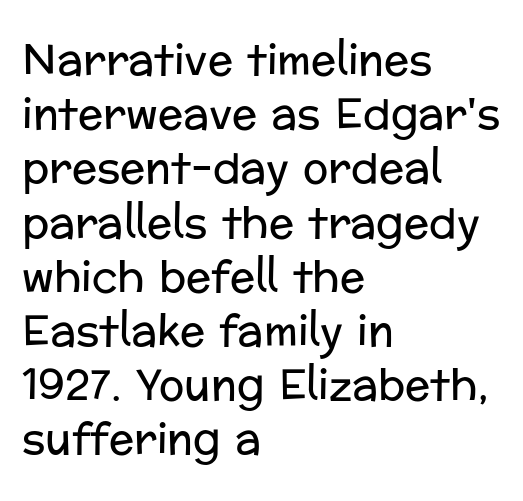
{"serif": "no", "italic": "no", "bold": "no", "weight": "regular", "width": "normal", "stroke_contrast": "low", "x_height": "medium", "monospaced": "no", "underline": "no", "align": "left", "line_spacing": "normal", "line_spacing_ratio": 1.29, "letter_spacing": "normal", "letter_spacing_em": 0.0, "glyph_px": 42}
